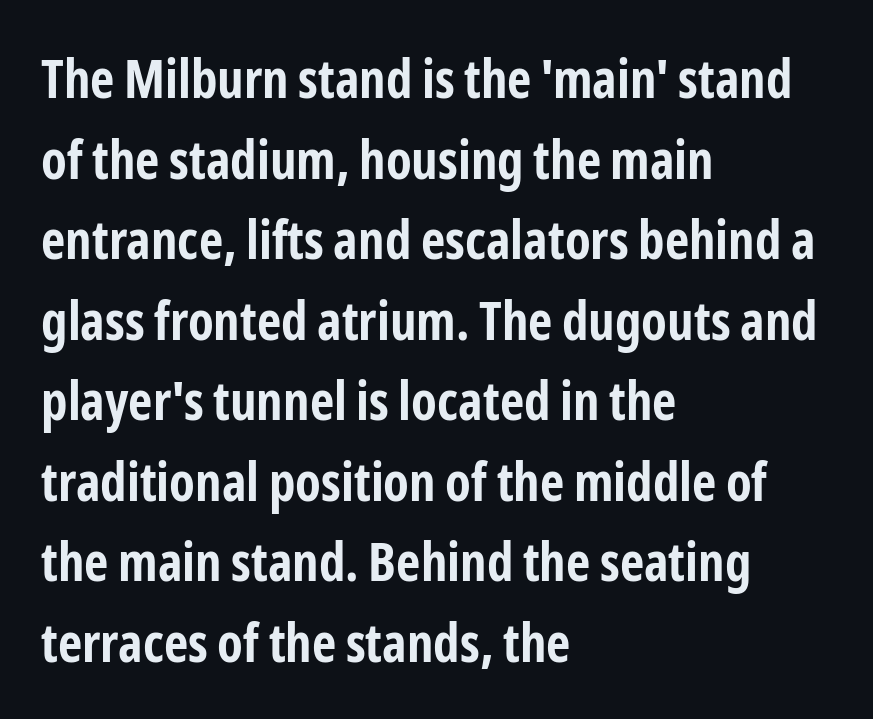
Q: Is the text bold? A: Yes.
Q: Is the text italic (slanted)? A: No, it is upright.
Q: Is the typeface a serif or a sans-serif typeface? A: Sans-serif.
Q: Is the text underlined? A: No.
Q: How is the paragraph aligned? A: Left-aligned.
Q: Is the spacing between letters normal or unusually wide? A: Normal.
Q: Is the spacing between lines tight, normal or loose? A: Normal.
Q: Width (condensed, normal, or wide)? A: Condensed.
Q: Stroke contrast? A: Low.
Q: x-height? A: Medium.
Q: Monospaced? A: No.
